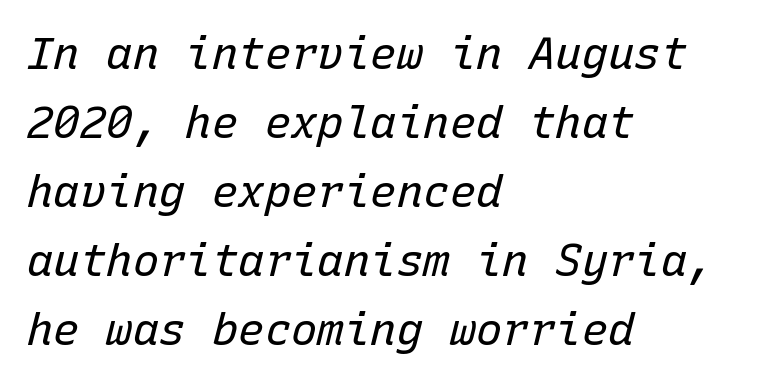
The image shows 44 px regular-weight type, italic (leaning right), monospaced; set left-aligned, normal line spacing (1.57x), normal letter spacing, not underlined; low stroke contrast and a medium x-height.
